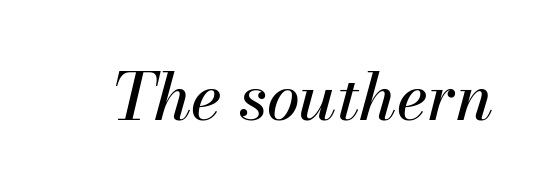
{"italic": "yes", "lean": "right", "slant_degrees": 13, "width": "normal", "stroke_contrast": "medium", "x_height": "small", "monospaced": "no", "underline": "no", "letter_spacing": "normal", "letter_spacing_em": 0.0, "glyph_px": 66}
